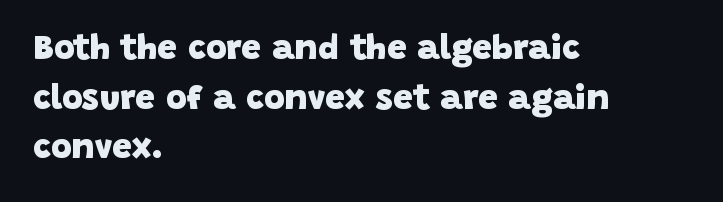
{"serif": "no", "bold": "yes", "weight": "heavy", "width": "normal", "stroke_contrast": "low", "x_height": "large", "monospaced": "no", "underline": "no", "align": "left", "line_spacing": "normal", "line_spacing_ratio": 1.42, "letter_spacing": "normal", "letter_spacing_em": 0.0, "glyph_px": 35}
